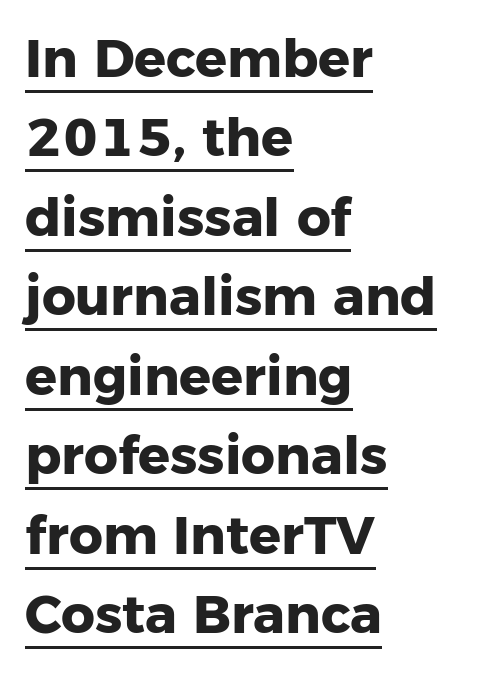
The image shows 53 px heavy sans-serif type, upright; set left-aligned, normal line spacing (1.5x), normal letter spacing, underlined; low stroke contrast and a medium x-height.
